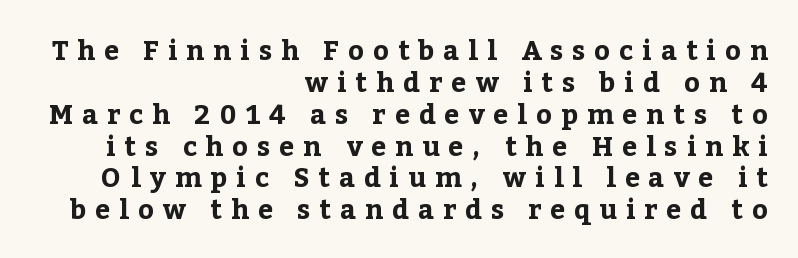
Q: Is the text bold? A: Yes.
Q: Is the text italic (slanted)? A: No, it is upright.
Q: Is the text underlined? A: No.
Q: How is the paragraph aligned? A: Right-aligned.
Q: Is the spacing between letters normal or unusually wide? A: Unusually wide.
